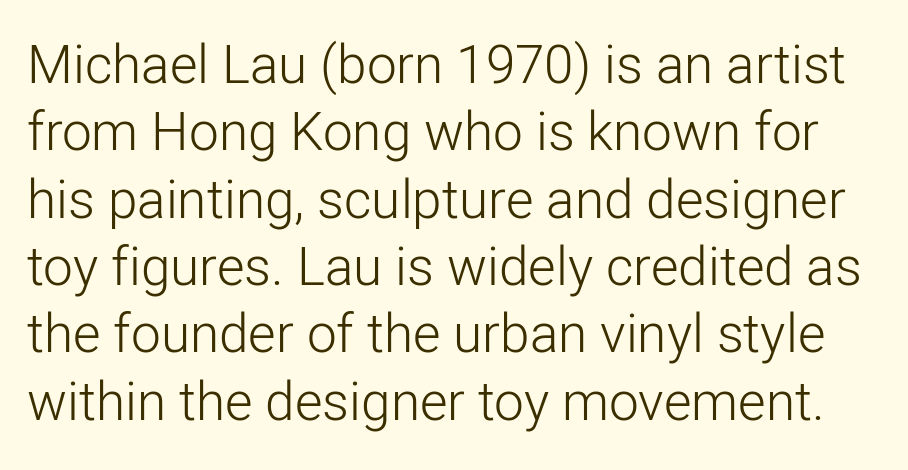
{"serif": "no", "italic": "no", "bold": "no", "weight": "light", "width": "normal", "stroke_contrast": "low", "x_height": "medium", "monospaced": "no", "underline": "no", "line_spacing": "normal", "line_spacing_ratio": 1.27, "letter_spacing": "normal", "letter_spacing_em": 0.0, "glyph_px": 53}
